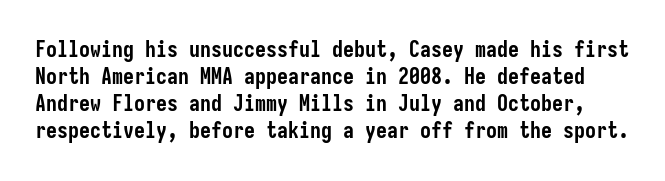
Q: Is the text bold? A: Yes.
Q: Is the text italic (slanted)? A: No, it is upright.
Q: Is the text underlined? A: No.
Q: Is the spacing between letters normal or unusually wide? A: Normal.
